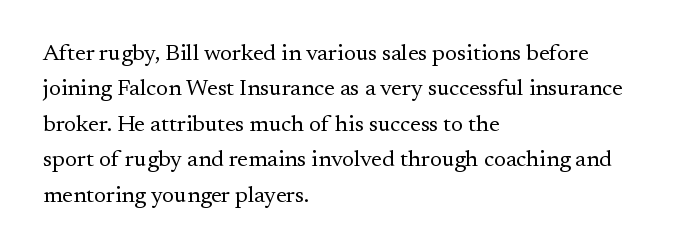
{"italic": "no", "bold": "no", "underline": "no", "align": "left", "line_spacing": "normal", "line_spacing_ratio": 1.54, "letter_spacing": "normal", "letter_spacing_em": 0.0, "glyph_px": 23}
